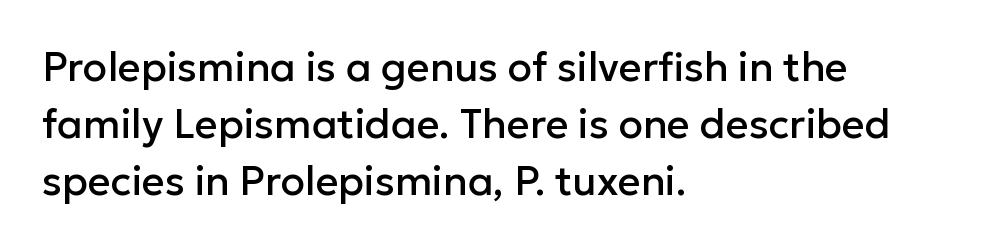
Q: Is the text italic (slanted)? A: No, it is upright.
Q: Is the typeface a serif or a sans-serif typeface? A: Sans-serif.
Q: Is the text underlined? A: No.
Q: How is the paragraph aligned? A: Left-aligned.
Q: Is the spacing between letters normal or unusually wide? A: Normal.
Q: Is the spacing between lines tight, normal or loose? A: Normal.
Q: Width (condensed, normal, or wide)? A: Normal.
Q: Stroke contrast? A: Low.
Q: x-height? A: Medium.
Q: Monospaced? A: No.
